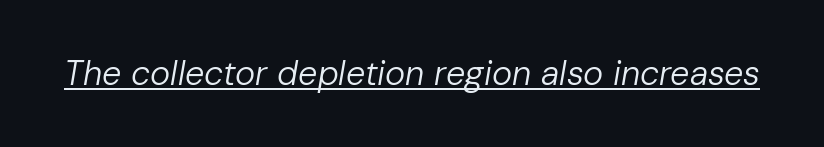
{"italic": "yes", "lean": "right", "slant_degrees": 10, "bold": "no", "weight": "regular", "width": "normal", "stroke_contrast": "low", "x_height": "medium", "monospaced": "no", "underline": "yes", "letter_spacing": "normal", "letter_spacing_em": 0.0, "glyph_px": 34}
